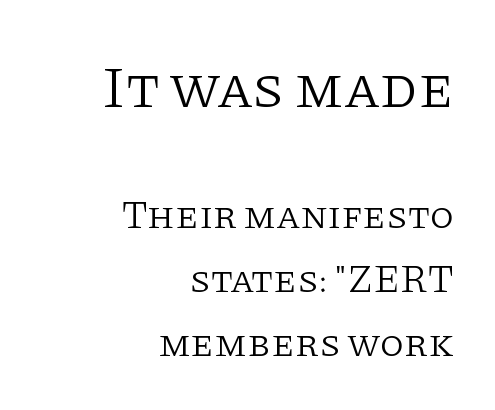
Lines of text with bare space underneath. The passage is arranged like a letterhead date or caption credit — flush right. You get the large type first, then a drop to smaller type. Posture: upright roman.
